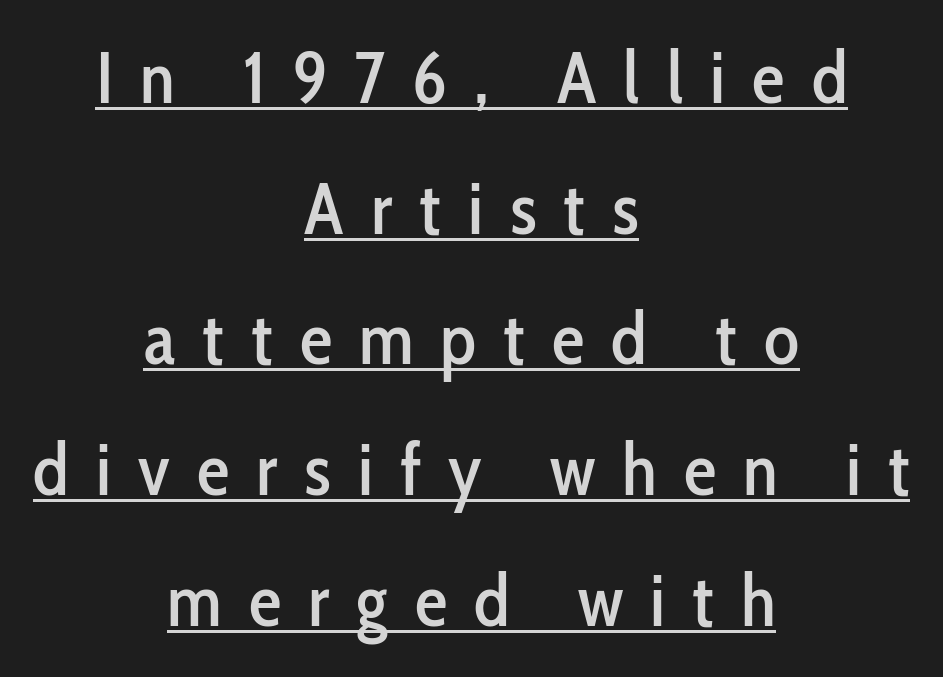
{"serif": "no", "italic": "no", "width": "condensed", "stroke_contrast": "low", "x_height": "medium", "monospaced": "no", "underline": "yes", "align": "center", "line_spacing_ratio": 1.79, "letter_spacing": "wide", "letter_spacing_em": 0.37, "glyph_px": 73}
